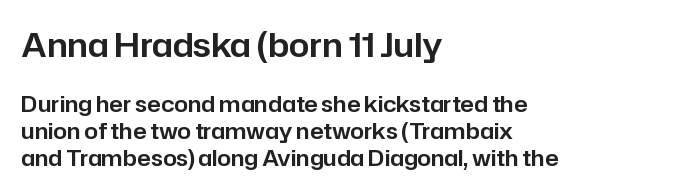
Q: Is the text italic (slanted)? A: No, it is upright.
Q: Is the typeface a serif or a sans-serif typeface? A: Sans-serif.
Q: Is the text underlined? A: No.
Q: How is the paragraph aligned? A: Left-aligned.
Q: Is the spacing between letters normal or unusually wide? A: Normal.
Q: Which block of text is set in a larger size, the first (top) or the second (bottom)? A: The first (top) one.
Q: Width (condensed, normal, or wide)? A: Normal.
Q: Stroke contrast? A: Low.
Q: x-height? A: Medium.
Q: Monospaced? A: No.
